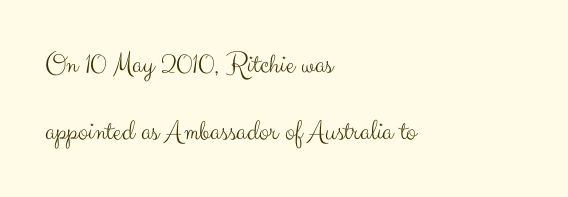
{"serif": "no", "bold": "no", "weight": "light", "width": "normal", "stroke_contrast": "medium", "x_height": "small", "monospaced": "no", "underline": "no", "align": "left", "line_spacing": "loose", "line_spacing_ratio": 2.23, "letter_spacing": "normal", "letter_spacing_em": 0.0, "glyph_px": 30}
